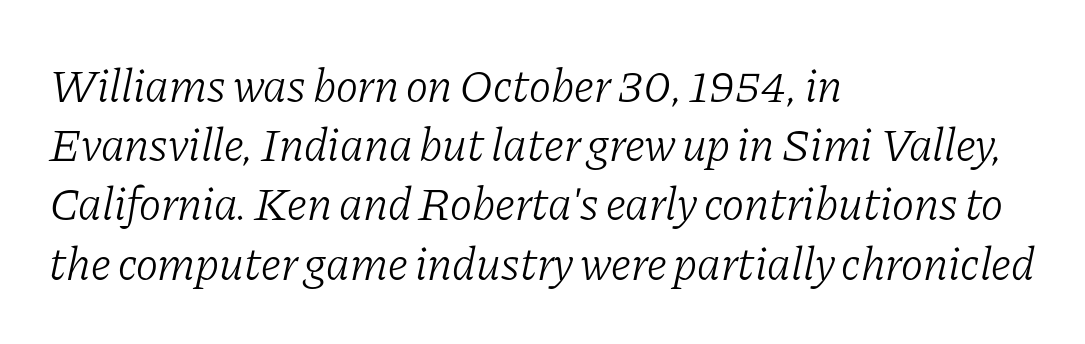
Q: Is the text bold? A: No.
Q: Is the text italic (slanted)? A: Yes, it leans right by about 11 degrees.
Q: Is the typeface a serif or a sans-serif typeface? A: Serif.
Q: Is the text underlined? A: No.
Q: How is the paragraph aligned? A: Left-aligned.
Q: Is the spacing between letters normal or unusually wide? A: Normal.
Q: Is the spacing between lines tight, normal or loose? A: Normal.
Q: Width (condensed, normal, or wide)? A: Normal.
Q: Stroke contrast? A: Low.
Q: x-height? A: Medium.
Q: Monospaced? A: No.
